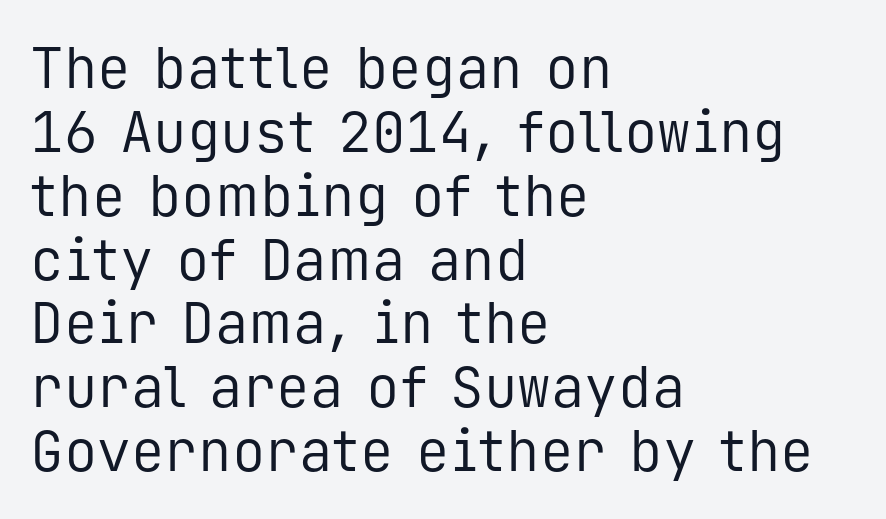
Q: Is the text bold? A: No.
Q: Is the text italic (slanted)? A: No, it is upright.
Q: Is the typeface a serif or a sans-serif typeface? A: Sans-serif.
Q: Is the text underlined? A: No.
Q: How is the paragraph aligned? A: Left-aligned.
Q: Is the spacing between letters normal or unusually wide? A: Normal.
Q: Is the spacing between lines tight, normal or loose? A: Tight.
Q: Width (condensed, normal, or wide)? A: Normal.
Q: Stroke contrast? A: Low.
Q: x-height? A: Medium.
Q: Monospaced? A: Yes.
